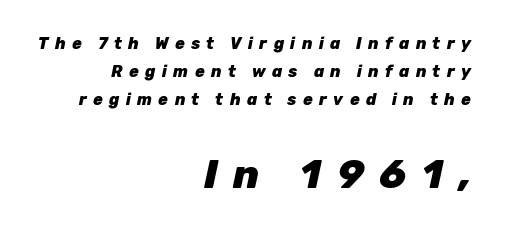
There's an unmistakable incline to the writing here. The passage is arranged like a letterhead date or caption credit — flush right. The passage shown is typed in a proportional face where columns would drift. This sample uses expanded letter spacing, leaving extra air between glyphs. Weight check: bold — yes, fully.
